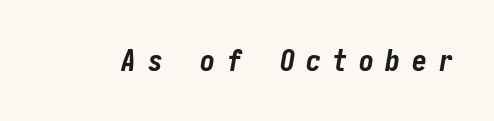
Q: Is the text bold? A: Yes.
Q: Is the text italic (slanted)? A: Yes, it leans right by about 10 degrees.
Q: Is the text underlined? A: No.
Q: Is the spacing between letters normal or unusually wide? A: Unusually wide.
Q: Width (condensed, normal, or wide)? A: Condensed.
Q: Stroke contrast? A: Low.
Q: x-height? A: Medium.
